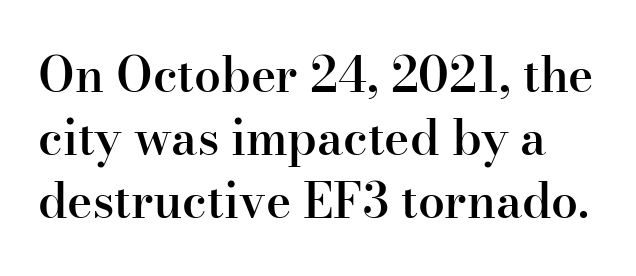
{"serif": "yes", "italic": "no", "bold": "semi", "weight": "semibold", "width": "normal", "stroke_contrast": "high", "x_height": "small", "monospaced": "no", "underline": "no", "line_spacing": "normal", "line_spacing_ratio": 1.31, "letter_spacing": "normal", "letter_spacing_em": 0.0, "glyph_px": 48}
